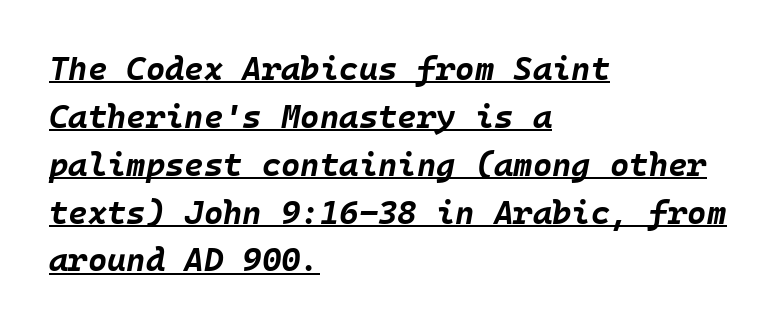
Q: Is the text bold? A: Yes.
Q: Is the text italic (slanted)? A: Yes, it leans right by about 10 degrees.
Q: Is the text underlined? A: Yes.
Q: How is the paragraph aligned? A: Left-aligned.
Q: Is the spacing between letters normal or unusually wide? A: Normal.
Q: Is the spacing between lines tight, normal or loose? A: Normal.
Q: Width (condensed, normal, or wide)? A: Normal.
Q: Stroke contrast? A: Low.
Q: x-height? A: Large.
